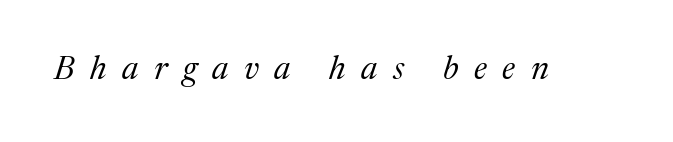
Q: Is the text bold? A: No.
Q: Is the text italic (slanted)? A: Yes, it leans right by about 17 degrees.
Q: Is the typeface a serif or a sans-serif typeface? A: Serif.
Q: Is the text underlined? A: No.
Q: Is the spacing between letters normal or unusually wide? A: Unusually wide.
Q: Width (condensed, normal, or wide)? A: Normal.
Q: Stroke contrast? A: Medium.
Q: x-height? A: Medium.
Q: Monospaced? A: No.
